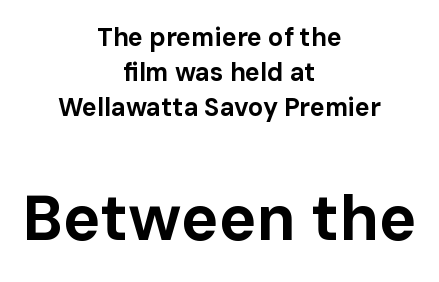
Quick note: underline off. It's the straight-up-and-down kind of type. Size contrast runs from small at the top to large at the bottom. The line texture is even and compact thanks to regular tracking. Typesetter's note: full bold, strokes at maximum text heaviness.
